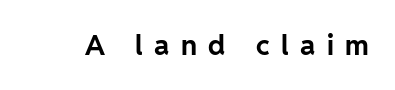
The strip under each line holds only bare page. Inter-character spacing is expanded well beyond the font's built-in metrics. Students, this is bold: see how much ink each stroke carries. The rendering uses natural spacing where letterforms have individual widths. Every character sits straight up, as roman type does. A sans-serif font was chosen for this passage.
